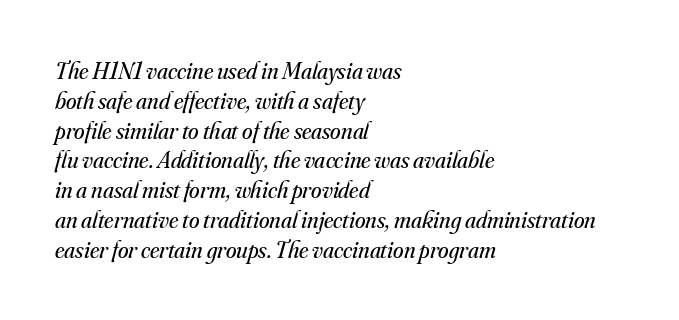
Q: Is the text bold? A: No.
Q: Is the text italic (slanted)? A: Yes, it leans right by about 16 degrees.
Q: Is the text underlined? A: No.
Q: How is the paragraph aligned? A: Left-aligned.
Q: Is the spacing between letters normal or unusually wide? A: Normal.
